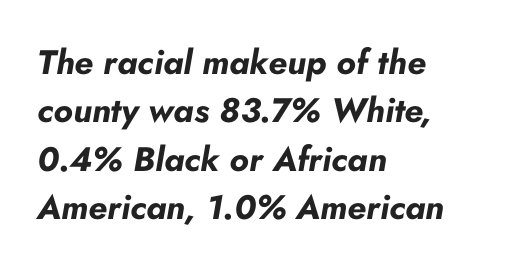
{"italic": "yes", "lean": "right", "slant_degrees": 10, "bold": "yes", "weight": "bold", "width": "normal", "stroke_contrast": "low", "x_height": "small", "monospaced": "no", "underline": "no", "align": "left", "line_spacing": "normal", "line_spacing_ratio": 1.42, "letter_spacing": "normal", "letter_spacing_em": 0.0, "glyph_px": 34}
